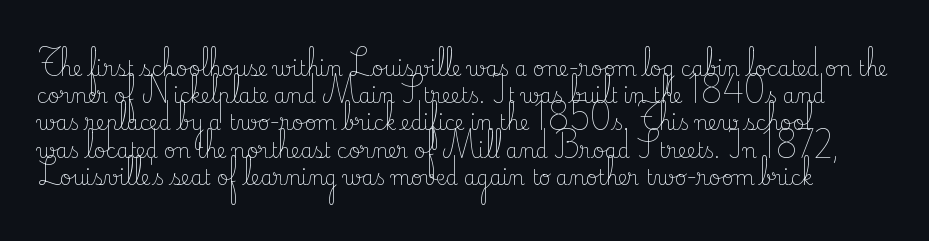
{"italic": "no", "bold": "no", "underline": "no", "line_spacing": "normal", "line_spacing_ratio": 1.36, "letter_spacing": "normal", "letter_spacing_em": 0.0, "glyph_px": 20}
